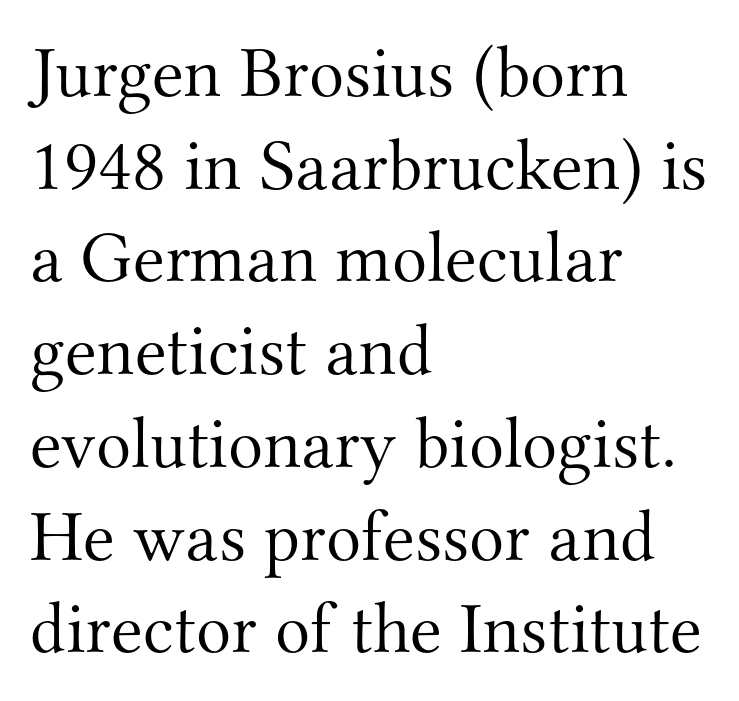
{"serif": "yes", "italic": "no", "bold": "no", "weight": "light", "width": "normal", "stroke_contrast": "medium", "x_height": "small", "monospaced": "no", "underline": "no", "align": "left", "line_spacing": "normal", "line_spacing_ratio": 1.27, "letter_spacing": "normal", "letter_spacing_em": 0.0, "glyph_px": 73}
